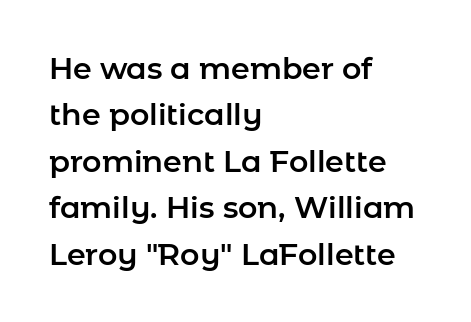
Q: Is the text italic (slanted)? A: No, it is upright.
Q: Is the typeface a serif or a sans-serif typeface? A: Sans-serif.
Q: Is the text underlined? A: No.
Q: How is the paragraph aligned? A: Left-aligned.
Q: Is the spacing between letters normal or unusually wide? A: Normal.
Q: Is the spacing between lines tight, normal or loose? A: Normal.
Q: Width (condensed, normal, or wide)? A: Normal.
Q: Stroke contrast? A: Low.
Q: x-height? A: Medium.
Q: Monospaced? A: No.
